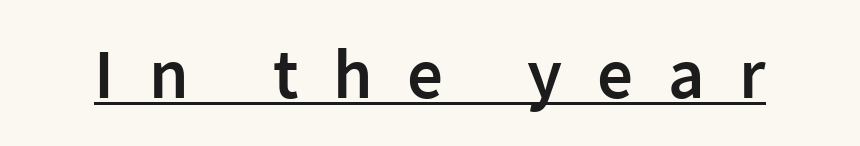
Q: Is the text bold? A: Semi-bold.
Q: Is the text italic (slanted)? A: No, it is upright.
Q: Is the typeface a serif or a sans-serif typeface? A: Sans-serif.
Q: Is the text underlined? A: Yes.
Q: Is the spacing between letters normal or unusually wide? A: Unusually wide.
Q: Width (condensed, normal, or wide)? A: Normal.
Q: Stroke contrast? A: Low.
Q: x-height? A: Medium.
Q: Monospaced? A: No.
